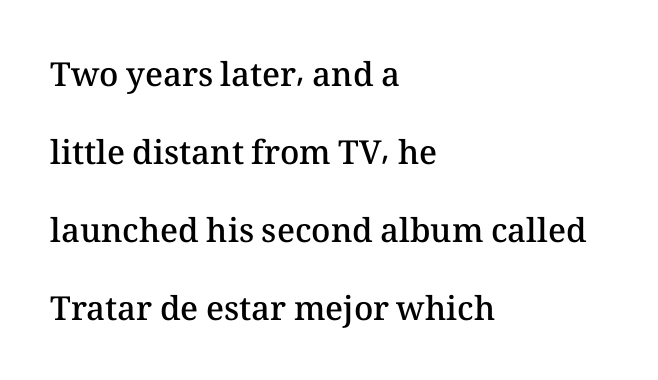
The rendering uses a semibold face; strokes are thickened but not to full bold. This sample uses an upright cut, with every glyph sitting square on the baseline. Characters follow at the spacing the type designer built in. Underline: absent. The leading is generous, giving the passage an open texture. A typesetter would call this proportional, since set widths differ per character.
